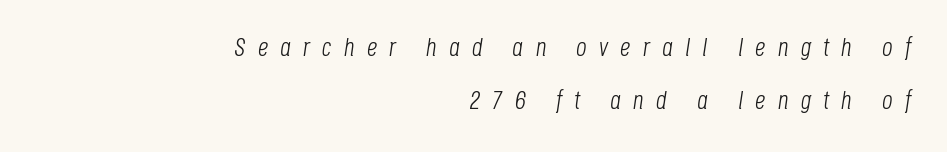
The image shows 26 px text type, italic (leaning right); set right-aligned, loose line spacing (2.04x), unusually wide letter spacing (+0.47 em), not underlined.
